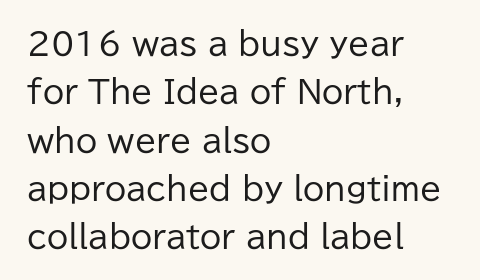
{"serif": "no", "italic": "no", "bold": "no", "weight": "regular", "width": "normal", "stroke_contrast": "low", "x_height": "medium", "monospaced": "no", "underline": "no", "align": "left", "line_spacing": "normal", "line_spacing_ratio": 1.56, "letter_spacing": "normal", "letter_spacing_em": 0.0, "glyph_px": 31}
